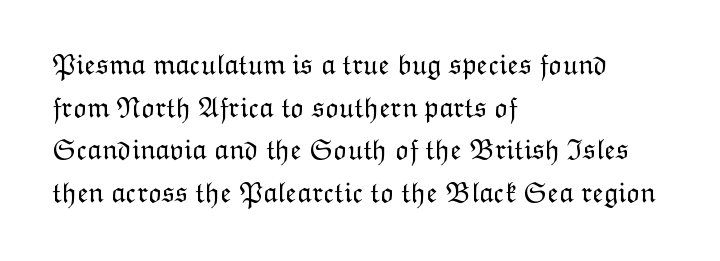
Q: Is the text bold? A: No.
Q: Is the text italic (slanted)? A: No, it is upright.
Q: Is the text underlined? A: No.
Q: How is the paragraph aligned? A: Left-aligned.
Q: Is the spacing between letters normal or unusually wide? A: Normal.
Q: Is the spacing between lines tight, normal or loose? A: Normal.
Q: Width (condensed, normal, or wide)? A: Normal.
Q: Stroke contrast? A: Low.
Q: x-height? A: Medium.
Q: Monospaced? A: No.
